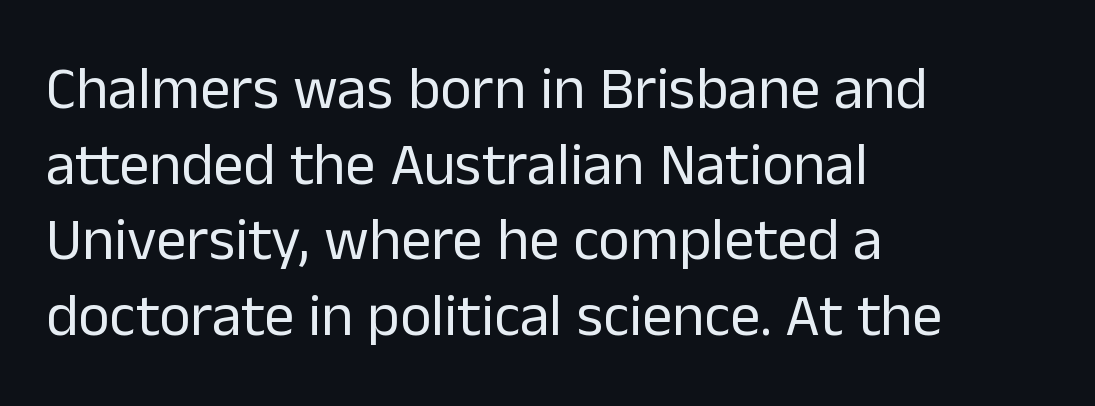
{"serif": "no", "italic": "no", "bold": "no", "weight": "regular", "width": "normal", "stroke_contrast": "low", "x_height": "medium", "monospaced": "no", "underline": "no", "align": "left", "line_spacing": "normal", "line_spacing_ratio": 1.26, "letter_spacing": "normal", "letter_spacing_em": 0.0, "glyph_px": 60}
